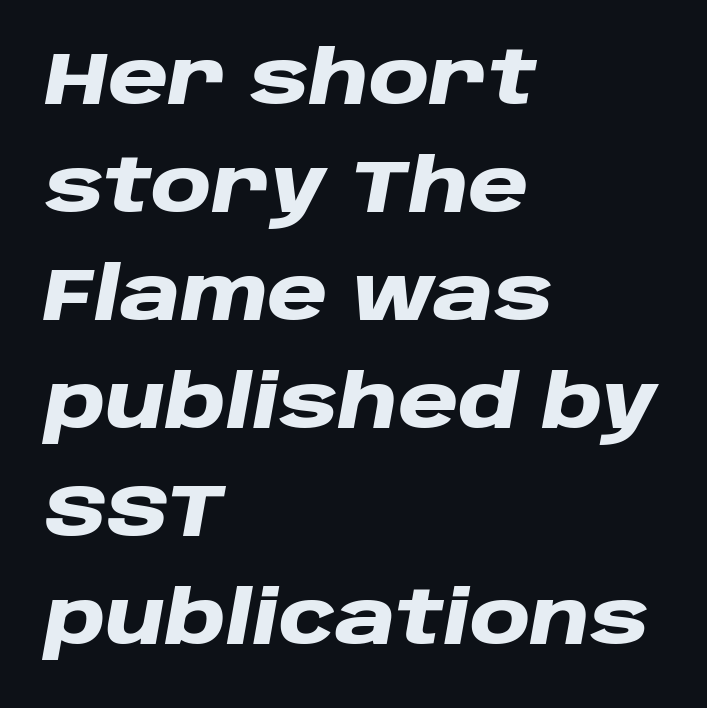
These lines carry a lot of weight — the face is fully bold. Regarding leading, the lines here are spaced in the standard way. Observe the lean: these are italic letterforms. This rendering uses left alignment, leaving the right contour irregular.
